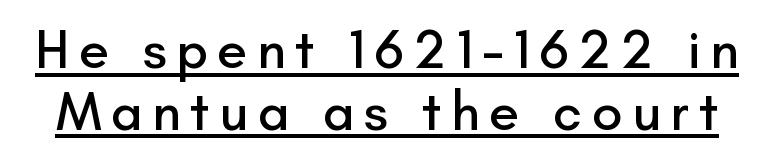
Rows of type sit shoulder to shoulder in the vertical direction. You can see a thin bar hugging the bottom of the glyphs. This sample has the flowing, uneven cadence of proportional lettering. This sample uses an upright cut, with every glyph sitting square on the baseline. To sum up the face: it is a sans, with no serifs.
